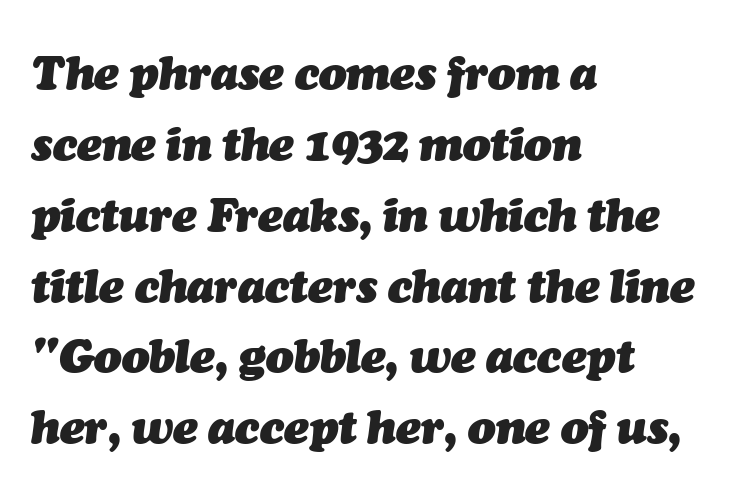
Character widths vary here, with narrow letters taking less room than wide ones. The glyphs are unaccompanied by any horizontal stroke below them. Looking at the ascenders, they clearly lean. Visually the block forms a straight wall on the left and a jagged coastline on the right. Leading: standard.
